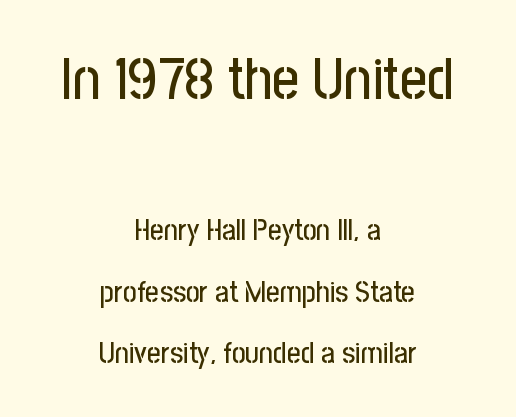
The image shows 59 px condensed sans-serif type, upright; set centered, loose line spacing (2.05x), normal letter spacing, not underlined; the first (top) block is 1.97x larger; low stroke contrast and a medium x-height.
